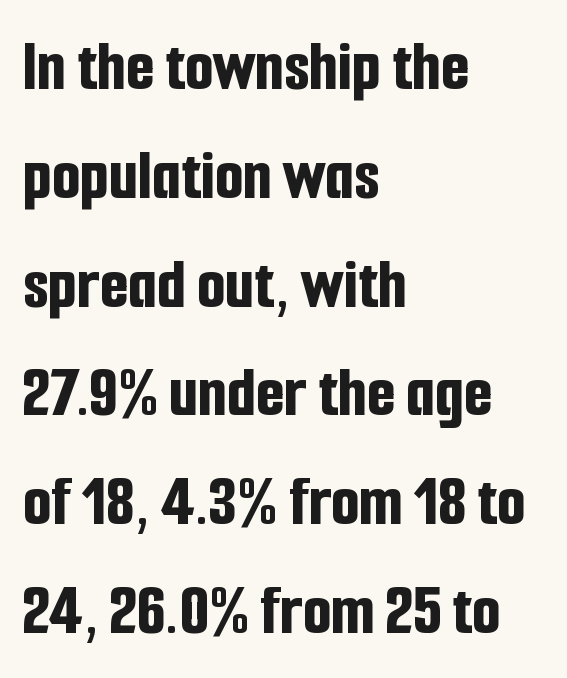
Q: Is the text bold? A: Yes.
Q: Is the text italic (slanted)? A: No, it is upright.
Q: Is the typeface a serif or a sans-serif typeface? A: Sans-serif.
Q: Is the text underlined? A: No.
Q: How is the paragraph aligned? A: Left-aligned.
Q: Is the spacing between letters normal or unusually wide? A: Normal.
Q: Is the spacing between lines tight, normal or loose? A: Normal.
Q: Width (condensed, normal, or wide)? A: Condensed.
Q: Stroke contrast? A: Low.
Q: x-height? A: Medium.
Q: Monospaced? A: No.
